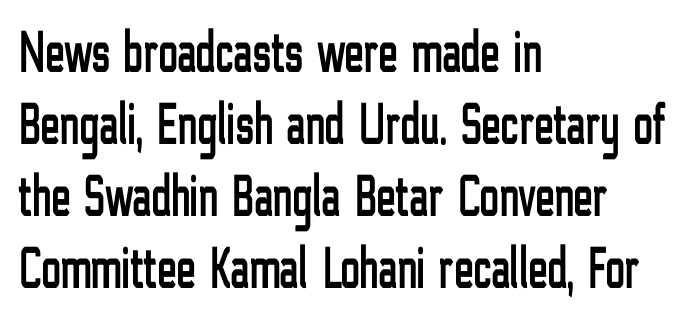
Q: Is the text italic (slanted)? A: No, it is upright.
Q: Is the typeface a serif or a sans-serif typeface? A: Sans-serif.
Q: Is the text underlined? A: No.
Q: How is the paragraph aligned? A: Left-aligned.
Q: Is the spacing between letters normal or unusually wide? A: Normal.
Q: Width (condensed, normal, or wide)? A: Condensed.
Q: Stroke contrast? A: Low.
Q: x-height? A: Medium.
Q: Monospaced? A: No.
